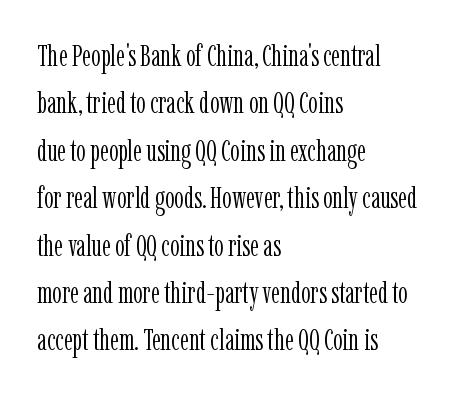
Q: Is the text bold? A: No.
Q: Is the text italic (slanted)? A: No, it is upright.
Q: Is the typeface a serif or a sans-serif typeface? A: Serif.
Q: Is the text underlined? A: No.
Q: How is the paragraph aligned? A: Left-aligned.
Q: Is the spacing between letters normal or unusually wide? A: Normal.
Q: Is the spacing between lines tight, normal or loose? A: Normal.
Q: Width (condensed, normal, or wide)? A: Condensed.
Q: Stroke contrast? A: Low.
Q: x-height? A: Medium.
Q: Monospaced? A: No.
